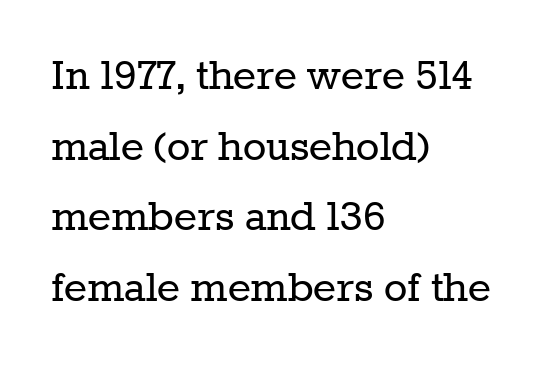
Q: Is the text bold? A: No.
Q: Is the text italic (slanted)? A: No, it is upright.
Q: Is the typeface a serif or a sans-serif typeface? A: Serif.
Q: Is the text underlined? A: No.
Q: How is the paragraph aligned? A: Left-aligned.
Q: Is the spacing between letters normal or unusually wide? A: Normal.
Q: Is the spacing between lines tight, normal or loose? A: Normal.
Q: Width (condensed, normal, or wide)? A: Normal.
Q: Stroke contrast? A: Low.
Q: x-height? A: Medium.
Q: Monospaced? A: No.
